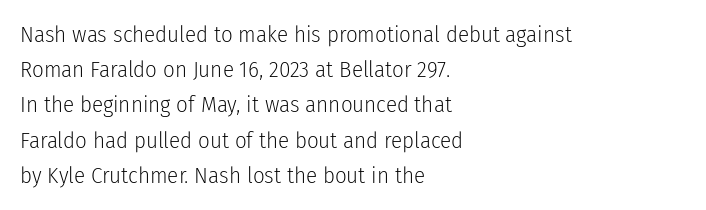
Q: Is the text bold? A: No.
Q: Is the text italic (slanted)? A: No, it is upright.
Q: Is the text underlined? A: No.
Q: How is the paragraph aligned? A: Left-aligned.
Q: Is the spacing between letters normal or unusually wide? A: Normal.
Q: Is the spacing between lines tight, normal or loose? A: Normal.
